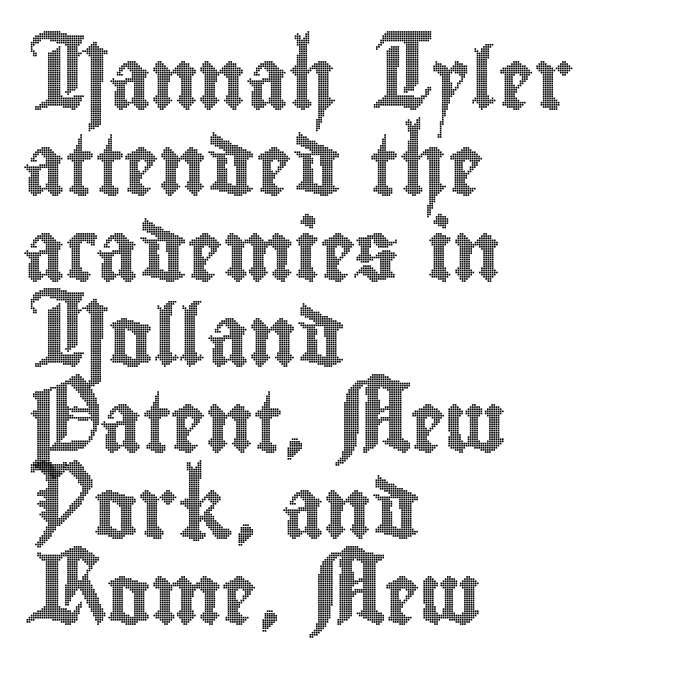
Vertical spacing — default. This sample has the flowing, uneven cadence of proportional lettering. Glance below the letters and you will spot only blank space. Posture: upright roman.
